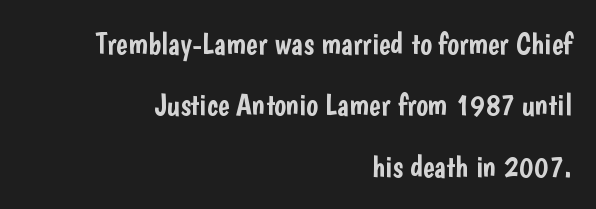
Q: Is the text italic (slanted)? A: No, it is upright.
Q: Is the typeface a serif or a sans-serif typeface? A: Sans-serif.
Q: Is the text underlined? A: No.
Q: How is the paragraph aligned? A: Right-aligned.
Q: Is the spacing between letters normal or unusually wide? A: Normal.
Q: Is the spacing between lines tight, normal or loose? A: Loose.
Q: Width (condensed, normal, or wide)? A: Condensed.
Q: Stroke contrast? A: Low.
Q: x-height? A: Medium.
Q: Monospaced? A: No.
